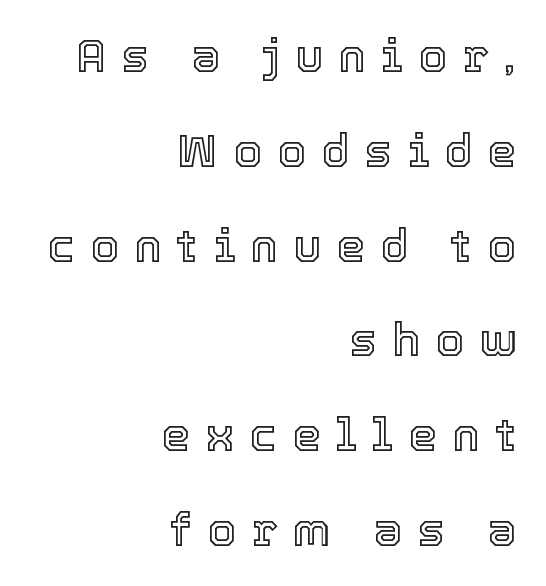
Q: Is the text italic (slanted)? A: No, it is upright.
Q: Is the text underlined? A: No.
Q: How is the paragraph aligned? A: Right-aligned.
Q: Is the spacing between letters normal or unusually wide? A: Unusually wide.
Q: Is the spacing between lines tight, normal or loose? A: Loose.
Q: Width (condensed, normal, or wide)? A: Normal.
Q: x-height? A: Medium.
Q: Monospaced? A: No.
